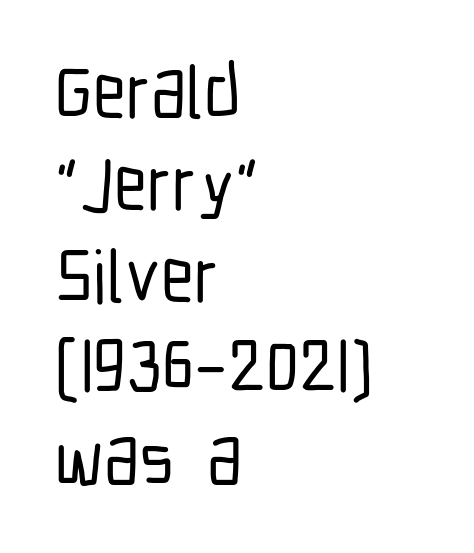
The image shows 74 px condensed sans-serif type, upright; set left-aligned, line spacing 1.24x, normal letter spacing, not underlined; low stroke contrast and a medium x-height.
